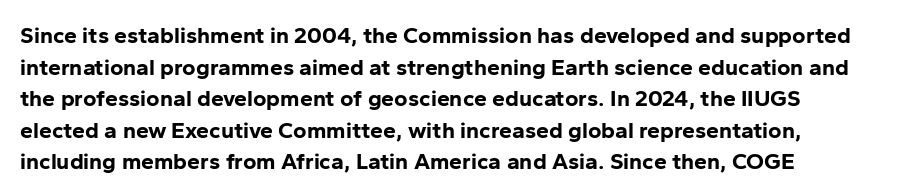
The image shows 23 px bold type, upright; set normal line spacing (1.37x), normal letter spacing, not underlined.
